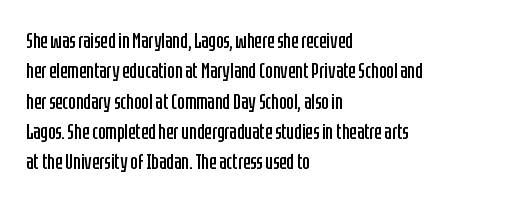
A quiet, ordinary-to-light weight characterises the typeface. The text block is weighted toward the left margin, trailing off unevenly rightward. This rendering leaves character spacing at its baseline value. Characters remain perfectly vertical along every line. The strip under each line holds only bare page.
